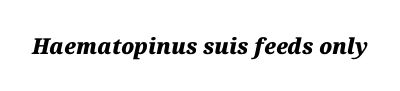
Q: Is the text bold? A: Yes.
Q: Is the text italic (slanted)? A: Yes, it leans right by about 12 degrees.
Q: Is the text underlined? A: No.
Q: Is the spacing between letters normal or unusually wide? A: Normal.
